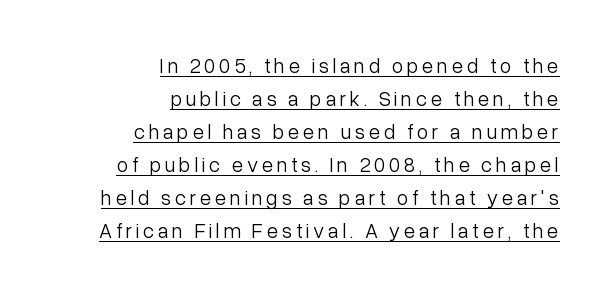
The characters are drawn with everyday or finer stroke widths. Each new line begins a customary step beneath the previous one. Compared with undecorated copy, this sample adds a rule below the words. Leftover space on each line is placed entirely before the opening word. Italic: no, the glyphs are upright roman.
